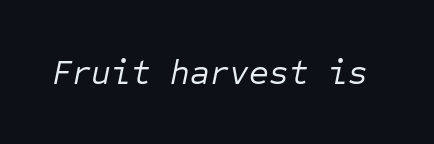
The image shows 34 px regular-weight type, italic (leaning right), monospaced; set normal letter spacing, not underlined; low stroke contrast and a medium x-height.
